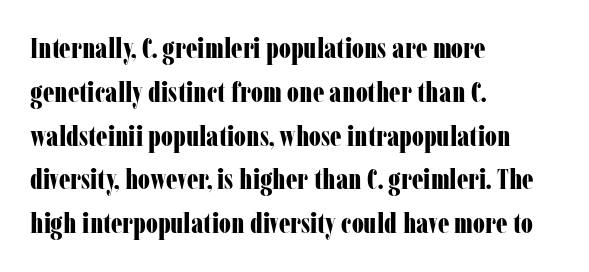
Rows of type keep a routine distance in the vertical direction. Type without underlining. Here the designer chose a conventional face with non-uniform glyph widths. The rendering uses a bold face; every stroke is thick and dark. In terms of letterform style, serifs are clearly present.
